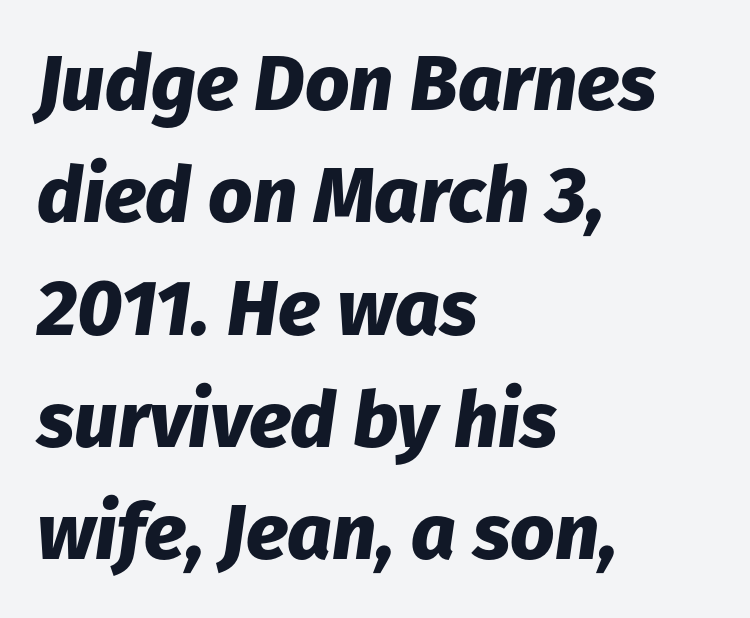
This is heavy type, rendered in bold. The face used here is rendered with its standard letterfit. The rendering uses natural spacing where letterforms have individual widths. Where is the straight margin? On the left.
